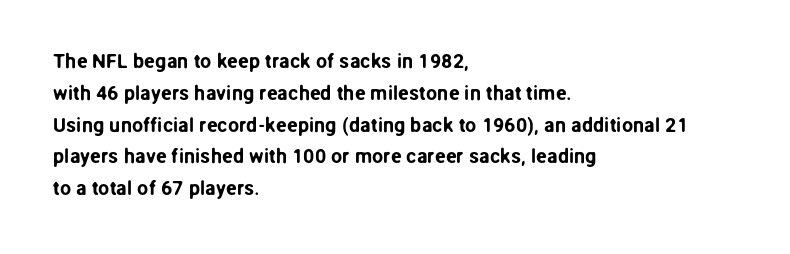
Q: Is the text italic (slanted)? A: No, it is upright.
Q: Is the text underlined? A: No.
Q: How is the paragraph aligned? A: Left-aligned.
Q: Is the spacing between letters normal or unusually wide? A: Normal.
Q: Is the spacing between lines tight, normal or loose? A: Normal.
